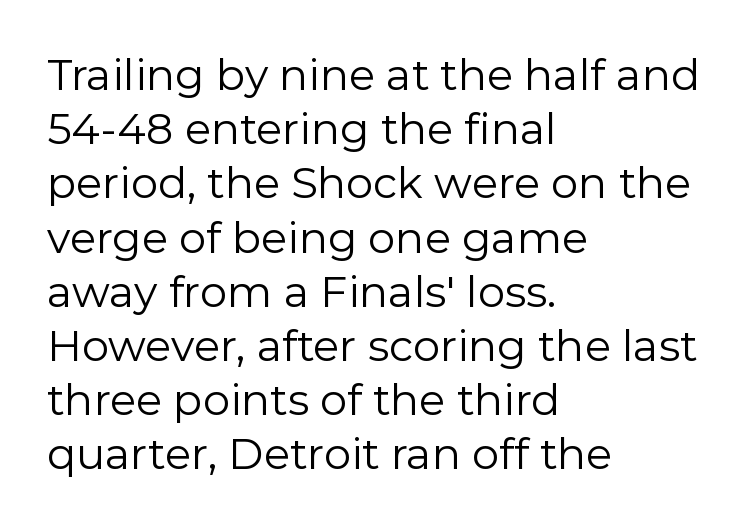
The image shows 43 px regular-weight sans-serif type, upright; set left-aligned, normal line spacing (1.26x), normal letter spacing, not underlined; low stroke contrast and a medium x-height.
